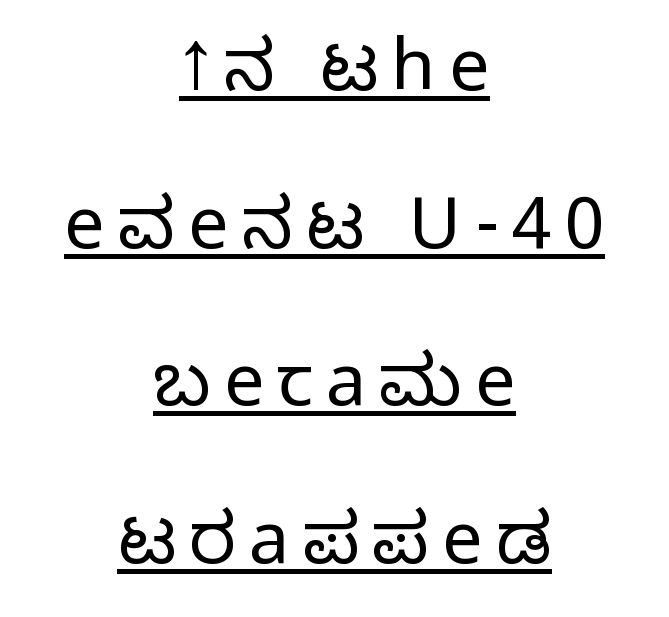
Is this a sans? Yes — the strokes have no serifs. Vertical spacing — loose. Is this a fixed-width face? No — the glyphs have proportional, varying widths. Every stem runs plumb, perpendicular to the baseline.
